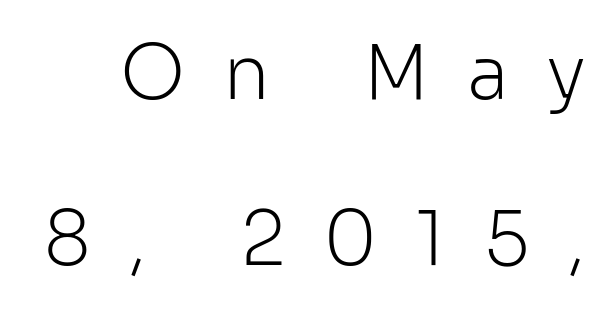
{"serif": "no", "italic": "no", "bold": "no", "weight": "light", "width": "normal", "stroke_contrast": "low", "x_height": "medium", "monospaced": "no", "underline": "no", "line_spacing": "loose", "line_spacing_ratio": 2.22, "letter_spacing": "wide", "letter_spacing_em": 0.5, "glyph_px": 75}
